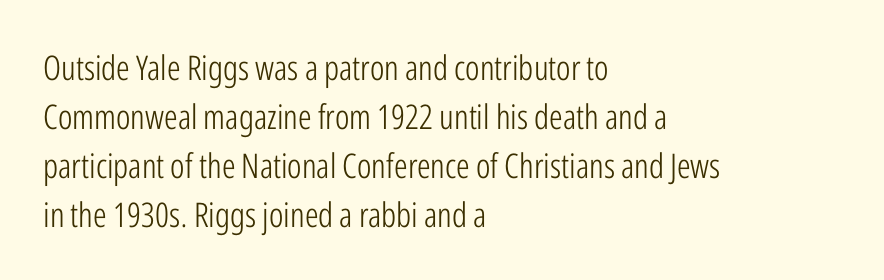
Q: Is the text bold? A: No.
Q: Is the text italic (slanted)? A: No, it is upright.
Q: Is the typeface a serif or a sans-serif typeface? A: Sans-serif.
Q: Is the text underlined? A: No.
Q: How is the paragraph aligned? A: Left-aligned.
Q: Is the spacing between letters normal or unusually wide? A: Normal.
Q: Is the spacing between lines tight, normal or loose? A: Normal.
Q: Width (condensed, normal, or wide)? A: Condensed.
Q: Stroke contrast? A: Low.
Q: x-height? A: Medium.
Q: Monospaced? A: No.
